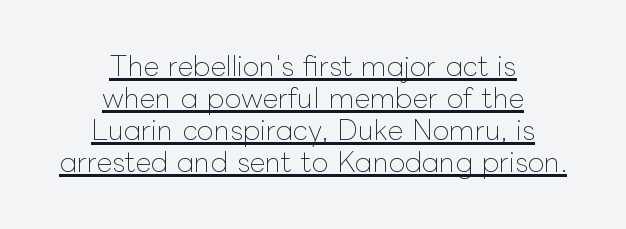
{"italic": "no", "bold": "no", "underline": "yes", "align": "center", "line_spacing_ratio": 1.18, "letter_spacing": "normal", "letter_spacing_em": 0.0, "glyph_px": 27}
